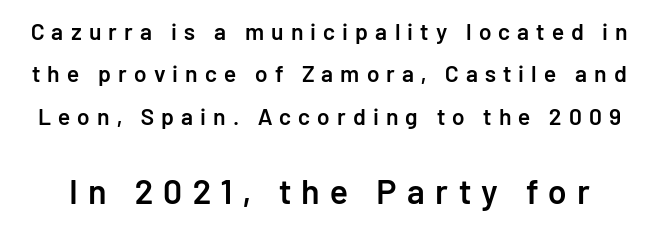
Q: Is the text bold? A: Semi-bold.
Q: Is the text italic (slanted)? A: No, it is upright.
Q: Is the typeface a serif or a sans-serif typeface? A: Sans-serif.
Q: Is the text underlined? A: No.
Q: Is the spacing between letters normal or unusually wide? A: Unusually wide.
Q: Which block of text is set in a larger size, the first (top) or the second (bottom)? A: The second (bottom) one.
Q: Width (condensed, normal, or wide)? A: Normal.
Q: Stroke contrast? A: Low.
Q: x-height? A: Medium.
Q: Monospaced? A: No.
